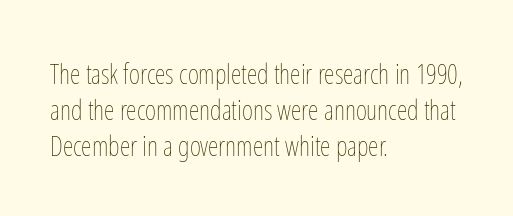
A clean baseline with only descenders dipping below it. The letters stand upright; this is a roman face. The letterforms sit shoulder to shoulder at normal distance. The compositor pushed each line to the left boundary.
